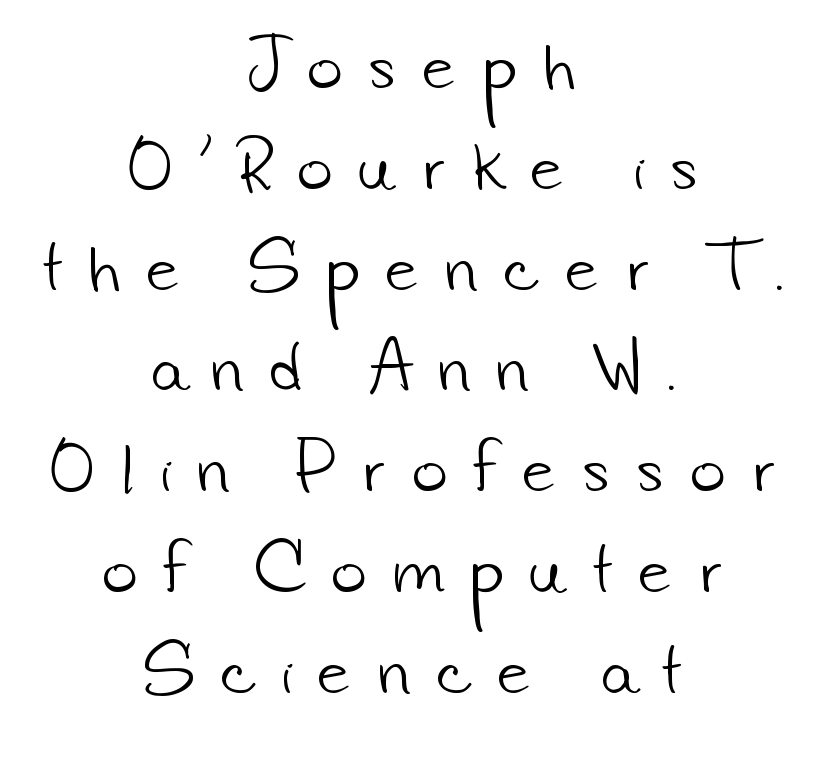
Q: Is the text bold? A: No.
Q: Is the typeface a serif or a sans-serif typeface? A: Sans-serif.
Q: Is the text underlined? A: No.
Q: How is the paragraph aligned? A: Centered.
Q: Is the spacing between letters normal or unusually wide? A: Unusually wide.
Q: Is the spacing between lines tight, normal or loose? A: Normal.
Q: Width (condensed, normal, or wide)? A: Normal.
Q: Stroke contrast? A: Low.
Q: x-height? A: Small.
Q: Monospaced? A: No.
